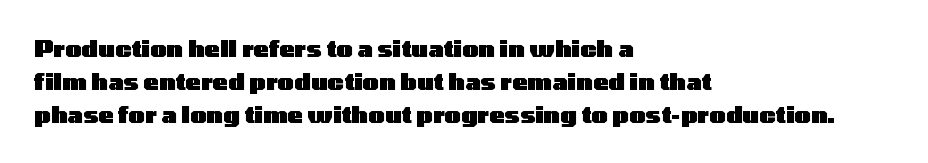
The image shows 23 px bold type, upright; set left-aligned, normal line spacing (1.44x), normal letter spacing, not underlined.
